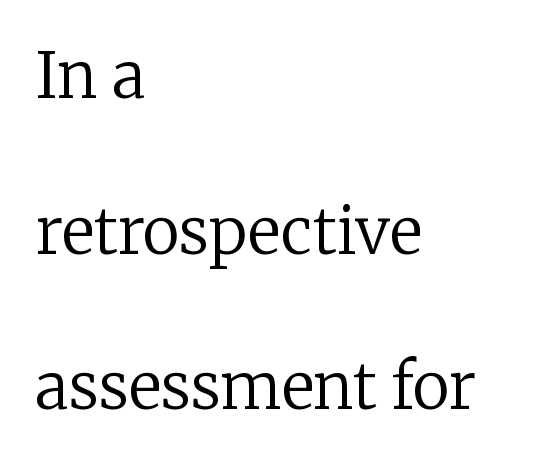
Designer's note — italics off, roman on. Loosely led — the rows are spread out. Descenders are the only things crossing below the line. The lines are quadded left. Here the glyphs are tracked normally, forming tight word shapes.
